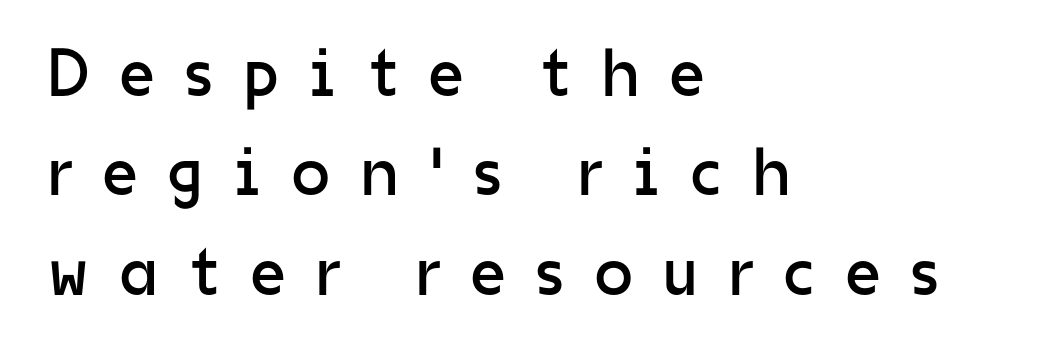
The baseline area is clear. The typesetting does not lean heavy: it is not bold. If you drew a ruler down the left edge, every line would touch it. The face used here is proportionally spaced, like ordinary book or web type. The specimen reads as upright at a glance.
